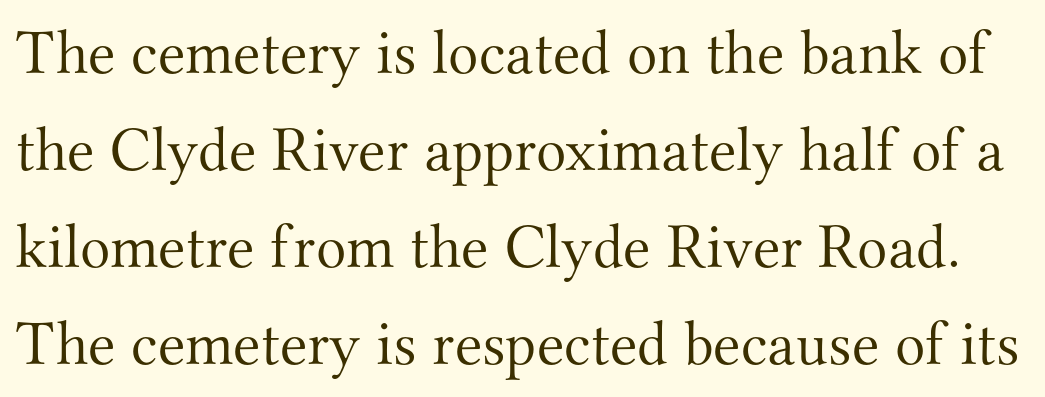
{"serif": "yes", "italic": "no", "bold": "no", "weight": "light", "width": "normal", "stroke_contrast": "medium", "x_height": "small", "monospaced": "no", "underline": "no", "line_spacing": "normal", "line_spacing_ratio": 1.54, "letter_spacing": "normal", "letter_spacing_em": 0.0, "glyph_px": 63}
